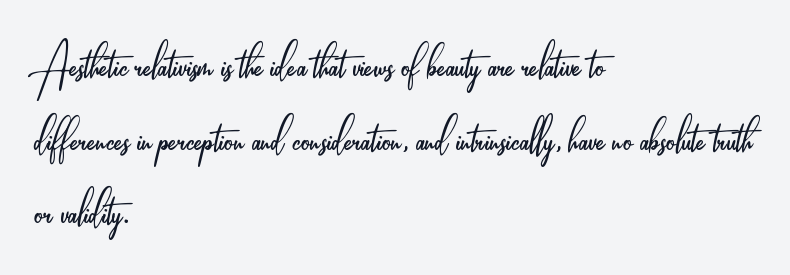
{"serif": "no", "bold": "no", "weight": "light", "width": "condensed", "stroke_contrast": "low", "x_height": "small", "monospaced": "no", "underline": "no", "align": "left", "line_spacing": "normal", "line_spacing_ratio": 1.27, "letter_spacing": "normal", "letter_spacing_em": 0.0, "glyph_px": 58}
